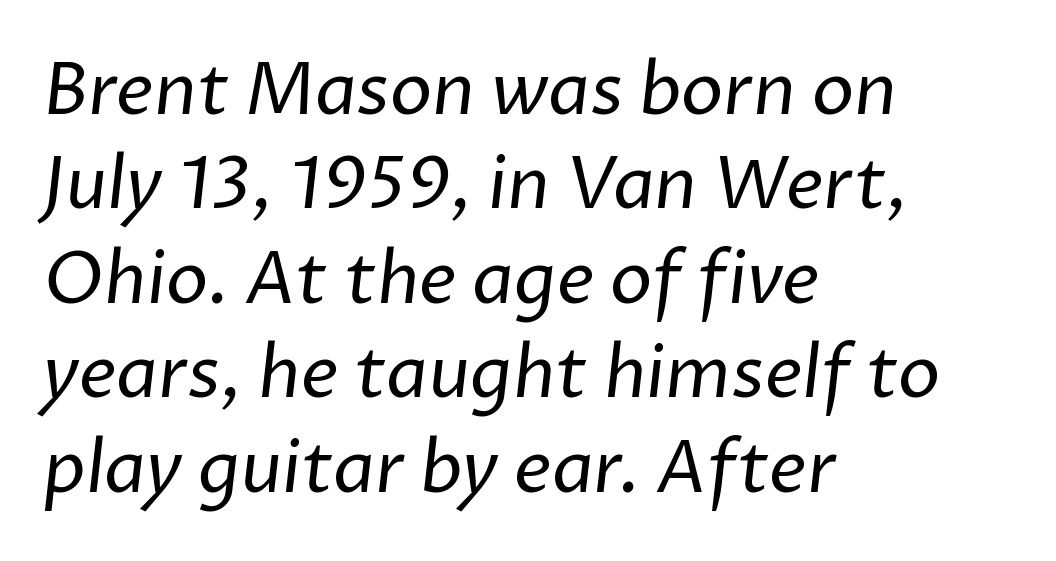
Q: Is the text bold? A: No.
Q: Is the typeface a serif or a sans-serif typeface? A: Sans-serif.
Q: Is the text underlined? A: No.
Q: How is the paragraph aligned? A: Left-aligned.
Q: Is the spacing between letters normal or unusually wide? A: Normal.
Q: Is the spacing between lines tight, normal or loose? A: Normal.
Q: Width (condensed, normal, or wide)? A: Normal.
Q: Stroke contrast? A: Low.
Q: x-height? A: Medium.
Q: Monospaced? A: No.
